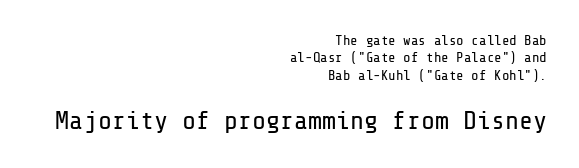
{"italic": "no", "bold": "no", "underline": "no", "align": "right", "line_spacing_ratio": 1.24, "letter_spacing": "normal", "letter_spacing_em": 0.0, "larger_block": "second", "size_ratio": 1.86, "glyph_px": 26}
